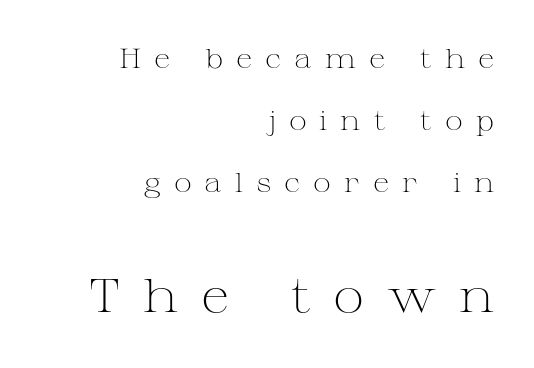
The image shows 47 px light, wide serif type, upright; set right-aligned, loose line spacing (2.3x), unusually wide letter spacing (+0.48 em), not underlined; the second (bottom) block is 1.74x larger; medium stroke contrast and a medium x-height.
